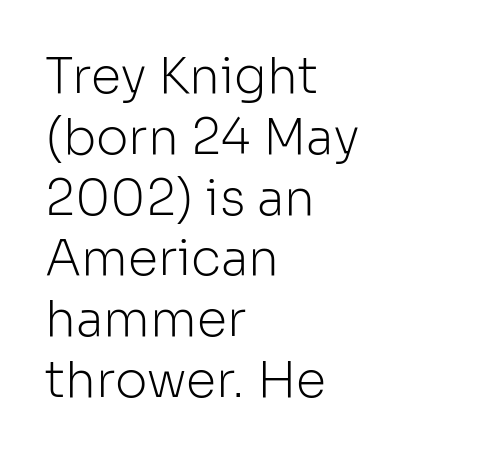
Compared with a typical body face, this is equally light or lighter still. Spacing verdict: proportional, widths tailored to each character. Classification — sans serif. The foot of each line stays bare and open. If you drew a ruler down the left edge, every line would touch it.
